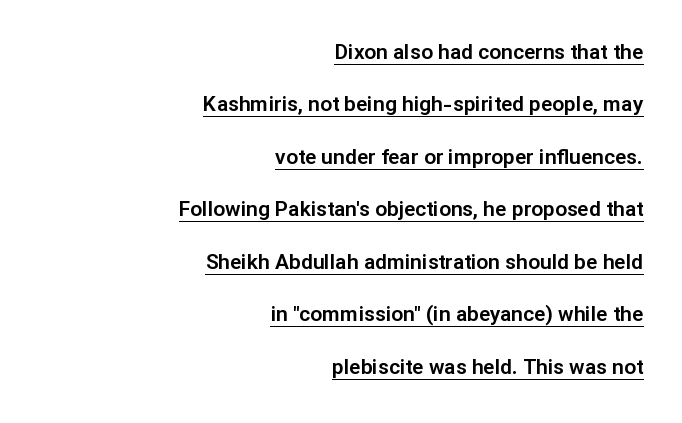
Q: Is the text italic (slanted)? A: No, it is upright.
Q: Is the text underlined? A: Yes.
Q: How is the paragraph aligned? A: Right-aligned.
Q: Is the spacing between letters normal or unusually wide? A: Normal.
Q: Is the spacing between lines tight, normal or loose? A: Loose.
